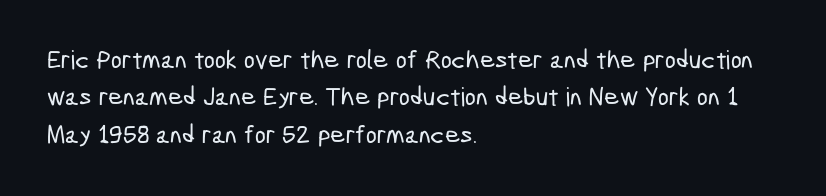
Q: Is the text underlined? A: No.
Q: How is the paragraph aligned? A: Left-aligned.
Q: Is the spacing between letters normal or unusually wide? A: Normal.
Q: Is the spacing between lines tight, normal or loose? A: Normal.
